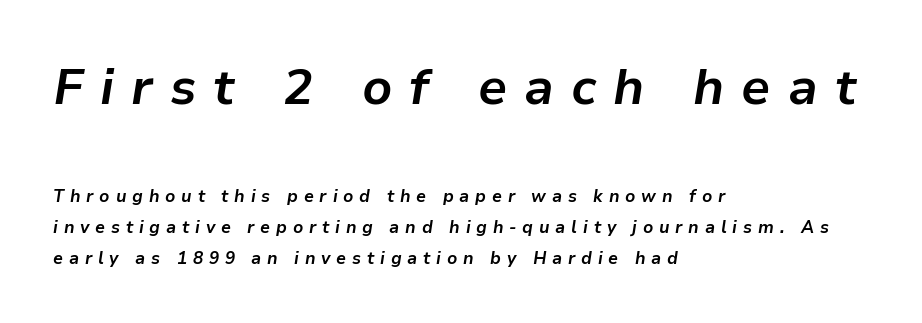
You'd pick this weight for a headline — it's a proper bold. Proportional: the letters do not fall into vertical columns. Which chunk is bigger? The first one — the top block dwarfs the bottom. The ragged edge is on the right, which tells us the setting is flush left. Notice how the stems are inclined rather than vertical — that's the hallmark of italics. Underlining? Definitely not there.
